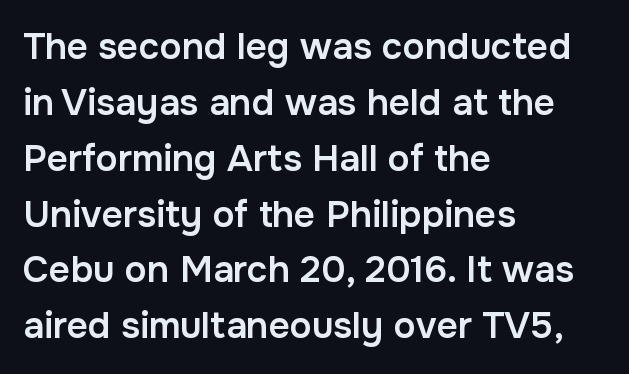
{"serif": "no", "italic": "no", "bold": "semi", "weight": "semibold", "width": "normal", "stroke_contrast": "low", "x_height": "medium", "monospaced": "no", "underline": "no", "align": "left", "line_spacing": "normal", "line_spacing_ratio": 1.51, "letter_spacing": "normal", "letter_spacing_em": 0.0, "glyph_px": 37}
